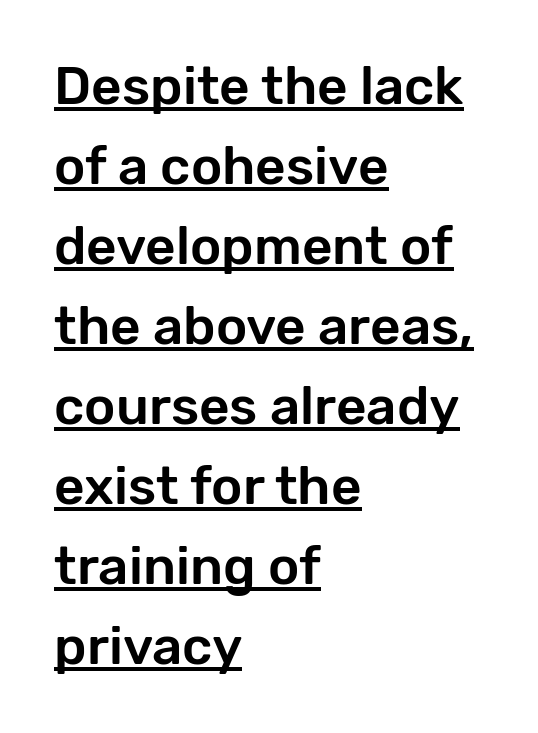
The image shows 53 px sans-serif type, upright; set left-aligned, normal line spacing (1.51x), normal letter spacing, underlined; low stroke contrast and a medium x-height.
